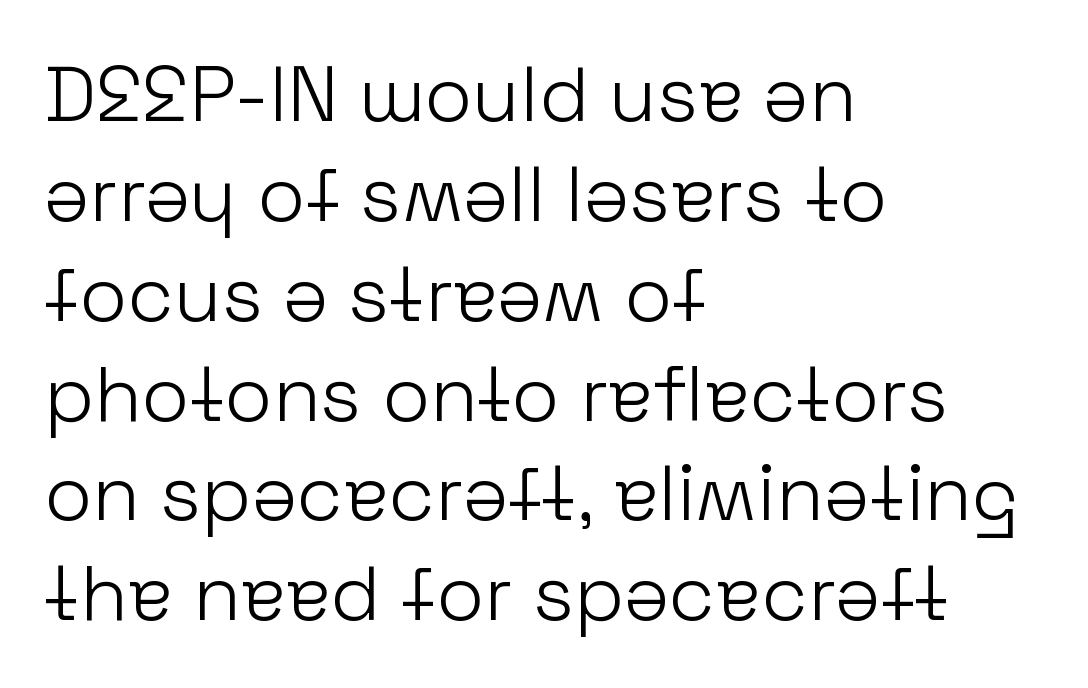
Q: Is the text bold? A: No.
Q: Is the text italic (slanted)? A: No, it is upright.
Q: Is the typeface a serif or a sans-serif typeface? A: Sans-serif.
Q: Is the text underlined? A: No.
Q: How is the paragraph aligned? A: Left-aligned.
Q: Is the spacing between letters normal or unusually wide? A: Normal.
Q: Is the spacing between lines tight, normal or loose? A: Normal.
Q: Width (condensed, normal, or wide)? A: Normal.
Q: Stroke contrast? A: Low.
Q: x-height? A: Medium.
Q: Monospaced? A: No.
